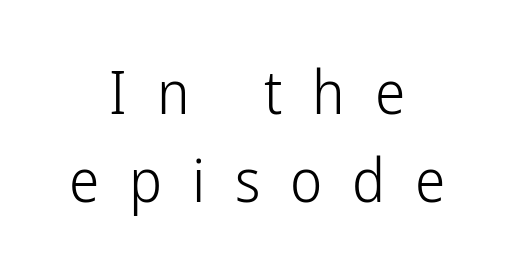
Q: Is the text bold? A: No.
Q: Is the text italic (slanted)? A: No, it is upright.
Q: Is the typeface a serif or a sans-serif typeface? A: Sans-serif.
Q: Is the text underlined? A: No.
Q: How is the paragraph aligned? A: Centered.
Q: Is the spacing between letters normal or unusually wide? A: Unusually wide.
Q: Is the spacing between lines tight, normal or loose? A: Normal.
Q: Width (condensed, normal, or wide)? A: Condensed.
Q: Stroke contrast? A: Low.
Q: x-height? A: Medium.
Q: Monospaced? A: No.
